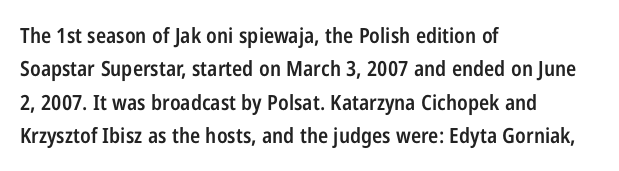
{"italic": "no", "bold": "semi", "underline": "no", "align": "left", "line_spacing": "normal", "line_spacing_ratio": 1.59, "letter_spacing": "normal", "letter_spacing_em": 0.0, "glyph_px": 21}
